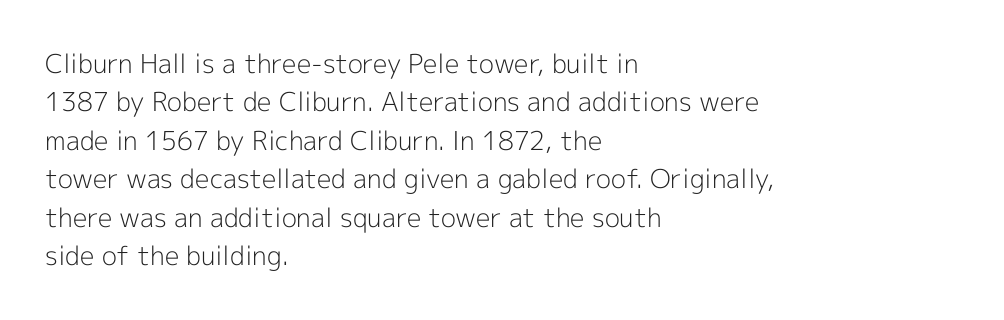
{"italic": "no", "bold": "no", "underline": "no", "align": "left", "line_spacing": "normal", "line_spacing_ratio": 1.48, "letter_spacing": "normal", "letter_spacing_em": 0.0, "glyph_px": 26}
